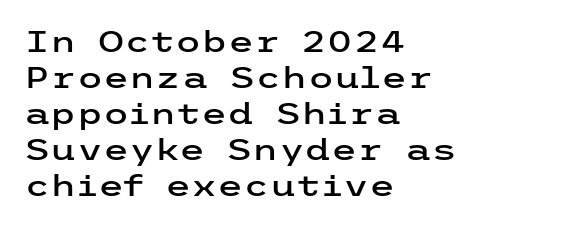
The image shows 30 px wide sans-serif type, upright; set left-aligned, line spacing 1.2x, normal letter spacing, not underlined; low stroke contrast and a medium x-height.
